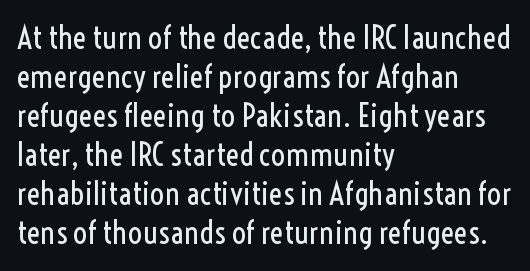
Q: Is the text bold? A: No.
Q: Is the text italic (slanted)? A: No, it is upright.
Q: Is the typeface a serif or a sans-serif typeface? A: Sans-serif.
Q: Is the text underlined? A: No.
Q: How is the paragraph aligned? A: Left-aligned.
Q: Is the spacing between letters normal or unusually wide? A: Normal.
Q: Width (condensed, normal, or wide)? A: Condensed.
Q: x-height? A: Medium.
Q: Monospaced? A: No.
